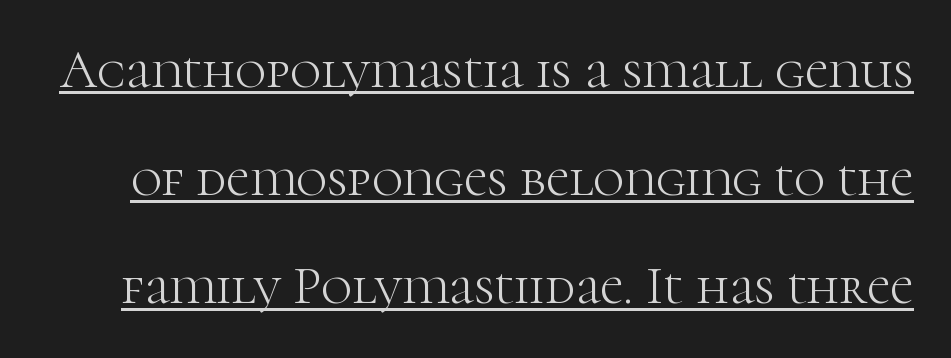
Q: Is the text bold? A: No.
Q: Is the text italic (slanted)? A: No, it is upright.
Q: Is the typeface a serif or a sans-serif typeface? A: Serif.
Q: Is the text underlined? A: Yes.
Q: Is the spacing between letters normal or unusually wide? A: Normal.
Q: Is the spacing between lines tight, normal or loose? A: Loose.
Q: Width (condensed, normal, or wide)? A: Normal.
Q: Stroke contrast? A: High.
Q: x-height? A: Medium.
Q: Monospaced? A: No.
